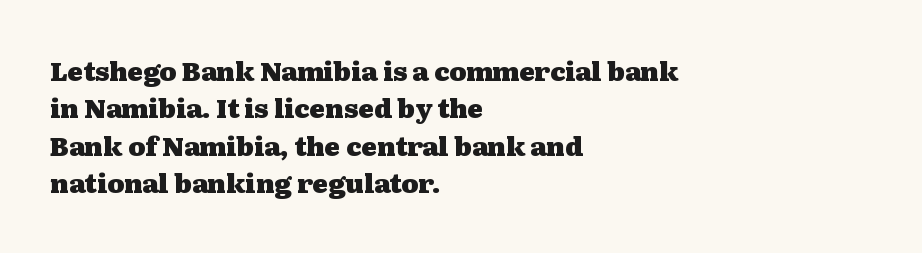
The image shows 26 px bold type, upright; set left-aligned, normal line spacing (1.44x), normal letter spacing, not underlined.
